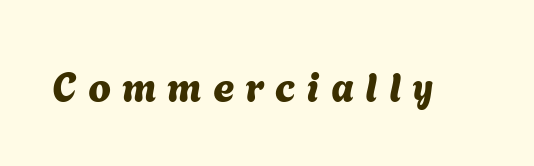
Q: Is the typeface a serif or a sans-serif typeface? A: Sans-serif.
Q: Is the text underlined? A: No.
Q: Is the spacing between letters normal or unusually wide? A: Unusually wide.
Q: Width (condensed, normal, or wide)? A: Normal.
Q: Stroke contrast? A: Medium.
Q: x-height? A: Medium.
Q: Monospaced? A: No.
